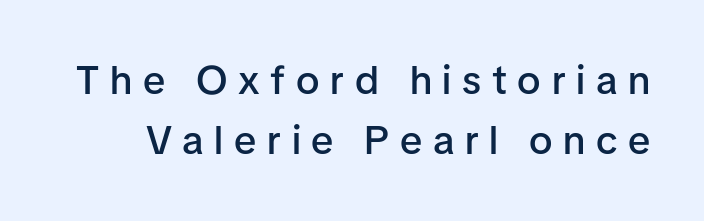
Q: Is the text bold? A: Semi-bold.
Q: Is the text italic (slanted)? A: No, it is upright.
Q: Is the typeface a serif or a sans-serif typeface? A: Sans-serif.
Q: Is the text underlined? A: No.
Q: Is the spacing between letters normal or unusually wide? A: Unusually wide.
Q: Is the spacing between lines tight, normal or loose? A: Normal.
Q: Width (condensed, normal, or wide)? A: Normal.
Q: Stroke contrast? A: Low.
Q: x-height? A: Medium.
Q: Monospaced? A: No.
